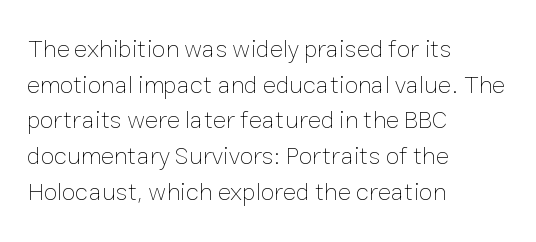
{"italic": "no", "bold": "no", "underline": "no", "align": "left", "line_spacing": "normal", "line_spacing_ratio": 1.43, "letter_spacing": "normal", "letter_spacing_em": 0.0, "glyph_px": 25}
